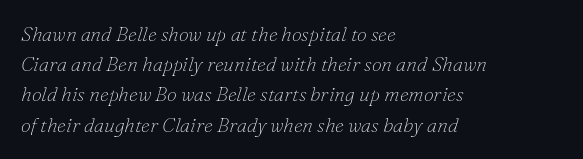
Notice how descenders clear the ascenders below comfortably — that's standard leading. Stem width sits at or under what a default text font uses. Only glyphs here, with clear space below each row. Caption: standard tracking, unaltered.
